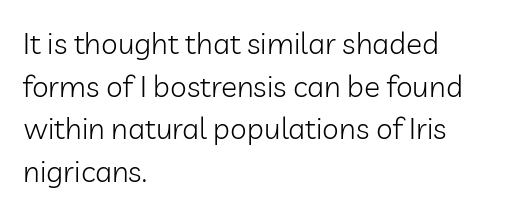
Q: Is the text bold? A: No.
Q: Is the text italic (slanted)? A: No, it is upright.
Q: Is the typeface a serif or a sans-serif typeface? A: Sans-serif.
Q: Is the text underlined? A: No.
Q: How is the paragraph aligned? A: Left-aligned.
Q: Is the spacing between letters normal or unusually wide? A: Normal.
Q: Is the spacing between lines tight, normal or loose? A: Normal.
Q: Width (condensed, normal, or wide)? A: Normal.
Q: Stroke contrast? A: Low.
Q: x-height? A: Medium.
Q: Monospaced? A: No.
